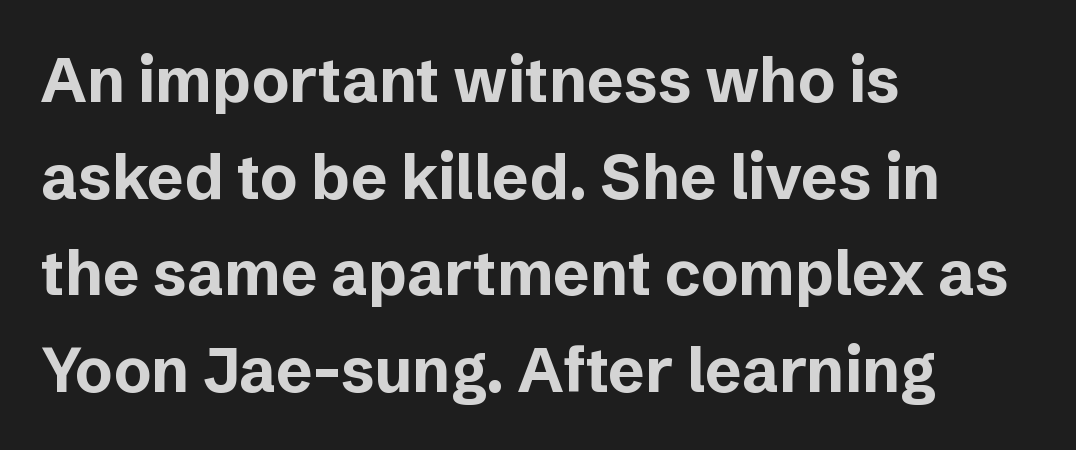
Q: Is the text bold? A: Yes.
Q: Is the text italic (slanted)? A: No, it is upright.
Q: Is the typeface a serif or a sans-serif typeface? A: Sans-serif.
Q: Is the text underlined? A: No.
Q: How is the paragraph aligned? A: Left-aligned.
Q: Is the spacing between letters normal or unusually wide? A: Normal.
Q: Is the spacing between lines tight, normal or loose? A: Normal.
Q: Width (condensed, normal, or wide)? A: Normal.
Q: Stroke contrast? A: Low.
Q: x-height? A: Medium.
Q: Monospaced? A: No.
